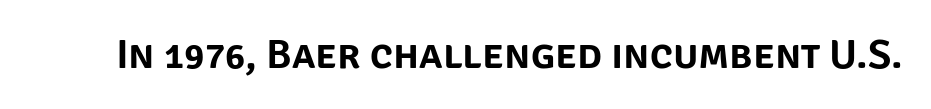
Q: Is the text italic (slanted)? A: No, it is upright.
Q: Is the typeface a serif or a sans-serif typeface? A: Sans-serif.
Q: Is the text underlined? A: No.
Q: Is the spacing between letters normal or unusually wide? A: Normal.
Q: Width (condensed, normal, or wide)? A: Normal.
Q: Stroke contrast? A: Low.
Q: x-height? A: Large.
Q: Monospaced? A: No.
